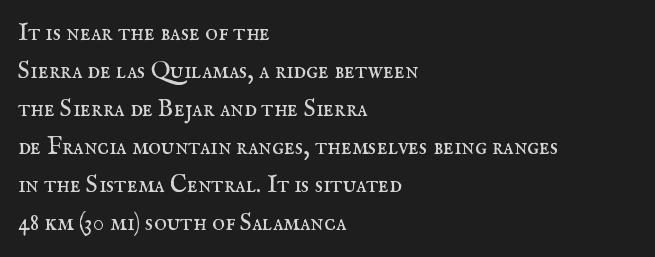
The image shows 24 px text type, upright; set left-aligned, normal line spacing (1.58x), normal letter spacing, not underlined.
